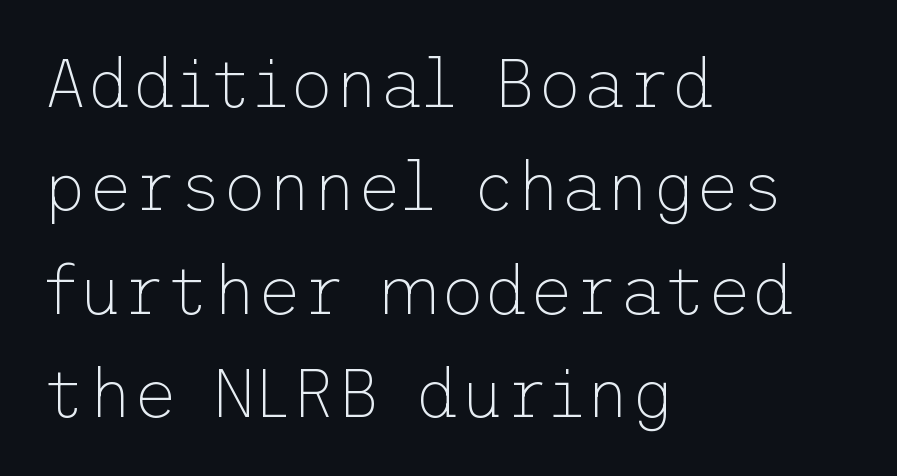
If you drew a line through each stem, it would be perfectly vertical. You could call the tracking neutral — neither tight nor loose. The block of text has a typical density, with ordinary space between rows. The letters look calm and open, with moderate or lighter stems. The rendering anchors every line to the left-hand side.
